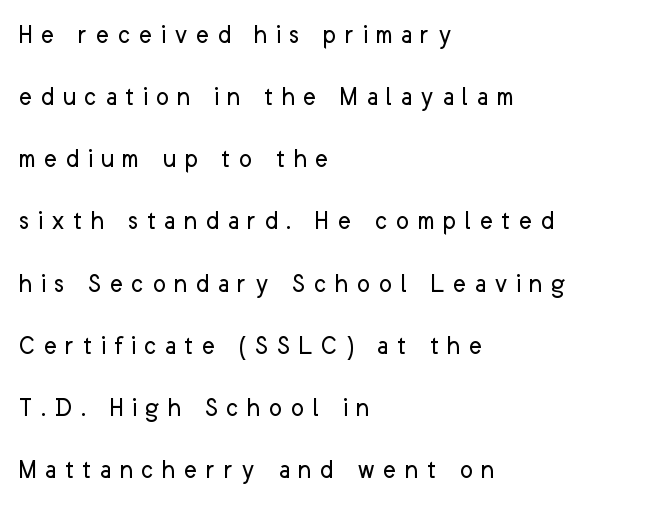
Stems here are at most as thick as an everyday book face. The designer dialed line spacing up above the default. The rendering anchors every line to the left-hand side. A clean baseline with only descenders dipping below it.
